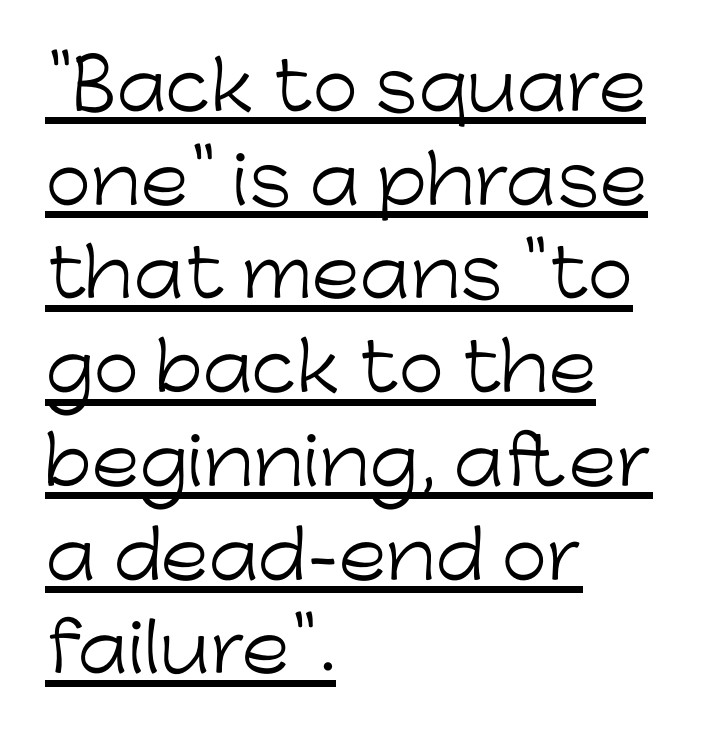
The image shows 66 px light sans-serif type, upright; set left-aligned, normal line spacing (1.42x), normal letter spacing, underlined; low stroke contrast and a medium x-height.
